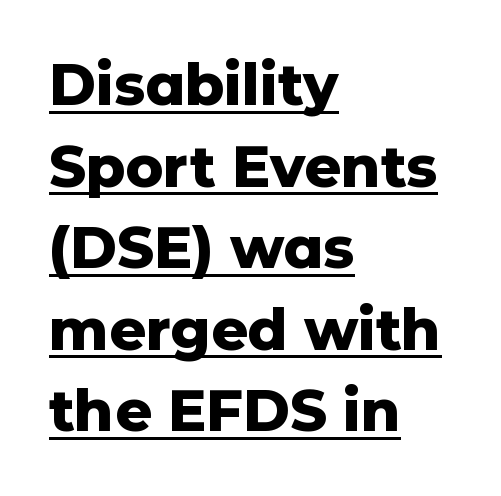
The image shows 57 px heavy sans-serif type, upright; set left-aligned, normal line spacing (1.43x), normal letter spacing, underlined; low stroke contrast and a medium x-height.
